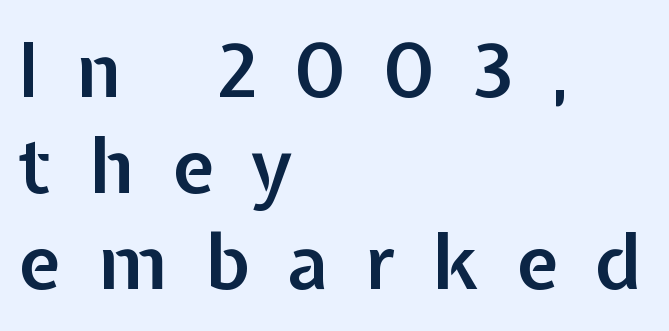
Q: Is the text bold? A: Semi-bold.
Q: Is the text italic (slanted)? A: No, it is upright.
Q: Is the typeface a serif or a sans-serif typeface? A: Sans-serif.
Q: Is the text underlined? A: No.
Q: How is the paragraph aligned? A: Left-aligned.
Q: Is the spacing between letters normal or unusually wide? A: Unusually wide.
Q: Is the spacing between lines tight, normal or loose? A: Normal.
Q: Width (condensed, normal, or wide)? A: Normal.
Q: Stroke contrast? A: Low.
Q: x-height? A: Medium.
Q: Monospaced? A: No.
